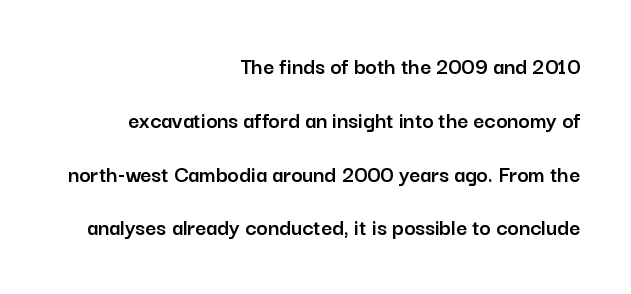
The image shows 24 px text type, upright; set right-aligned, loose line spacing (2.24x), normal letter spacing, not underlined.
